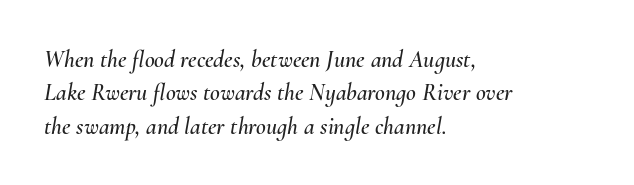
Letter spacing: default. These lines sit exactly where default settings would place them. Looking at the ascenders, they clearly lean. Glance below the letters and you will spot only blank space.
